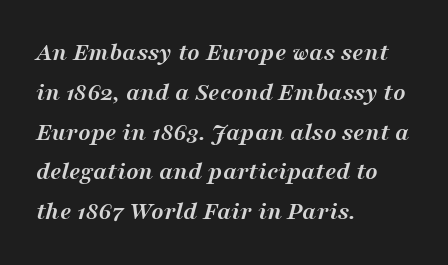
{"italic": "yes", "lean": "right", "slant_degrees": 16, "bold": "yes", "underline": "no", "align": "left", "line_spacing": "normal", "line_spacing_ratio": 1.53, "letter_spacing": "normal", "letter_spacing_em": 0.0, "glyph_px": 26}
